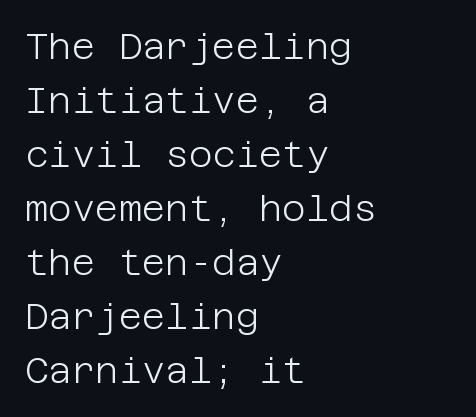
The image shows 36 px light sans-serif type, upright; set left-aligned, normal line spacing (1.5x), normal letter spacing, not underlined; low stroke contrast and a large x-height.
